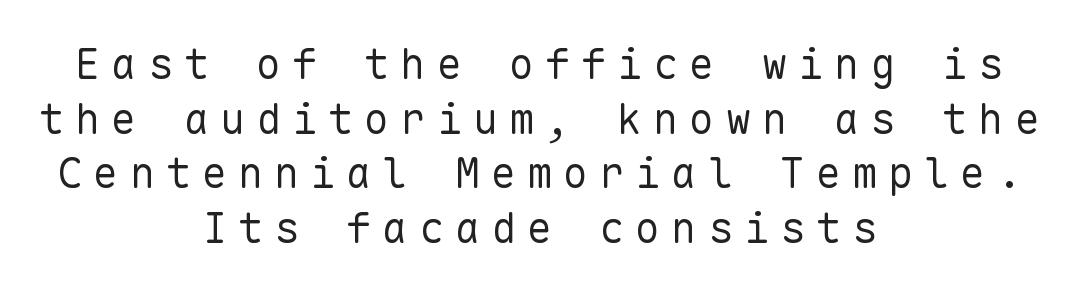
This is sans-serif lettering, the kind often seen on screens and signage. Stroke thickness stays within the range of a standard reading face or lighter. The type sits square on the baseline with zero lean. Do the characters align in a grid? Yes, the font is monospaced. The typesetter chose a symmetrical, centered arrangement here. The zone under the glyphs is completely vacant.
